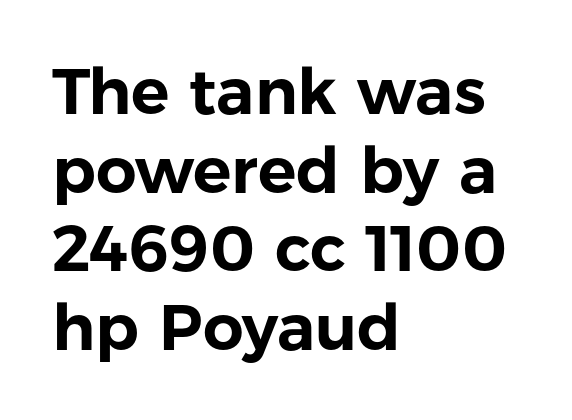
{"serif": "no", "italic": "no", "width": "normal", "stroke_contrast": "low", "x_height": "medium", "monospaced": "no", "underline": "no", "align": "left", "line_spacing_ratio": 1.23, "letter_spacing": "normal", "letter_spacing_em": 0.0, "glyph_px": 64}
